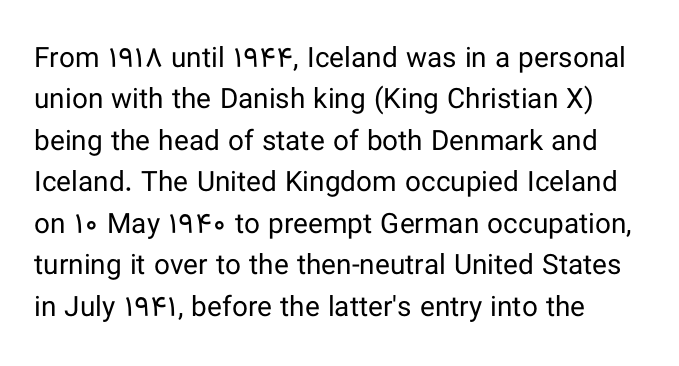
Think standard paragraph weight, or any step lighter than that. In terms of posture, this sample is upright. Students, note that the glyphs here touch the page at normal intervals. A typesetter would label this face a sans. Spacing verdict: proportional, widths tailored to each character.
